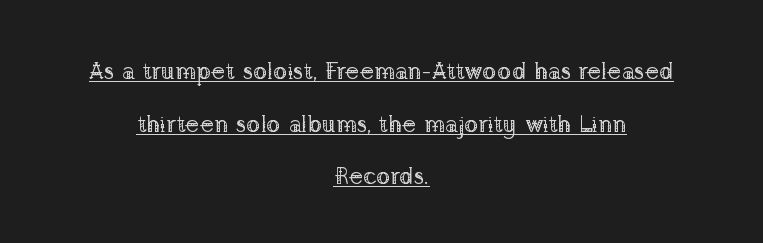
{"italic": "no", "bold": "no", "underline": "yes", "align": "center", "line_spacing": "loose", "line_spacing_ratio": 2.19, "letter_spacing": "normal", "letter_spacing_em": 0.0, "glyph_px": 24}
